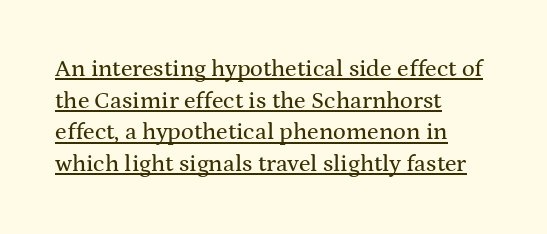
The image shows 24 px text type, upright; set left-aligned, normal line spacing (1.32x), normal letter spacing, underlined.
